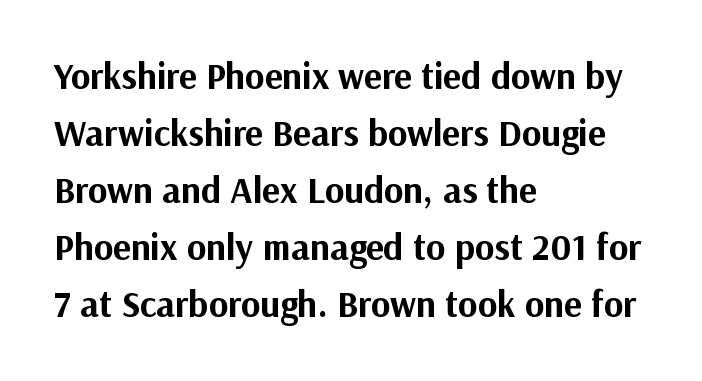
{"serif": "no", "italic": "no", "bold": "yes", "weight": "bold", "width": "normal", "stroke_contrast": "medium", "x_height": "medium", "monospaced": "no", "underline": "no", "align": "left", "line_spacing": "normal", "line_spacing_ratio": 1.54, "letter_spacing": "normal", "letter_spacing_em": 0.0, "glyph_px": 37}
